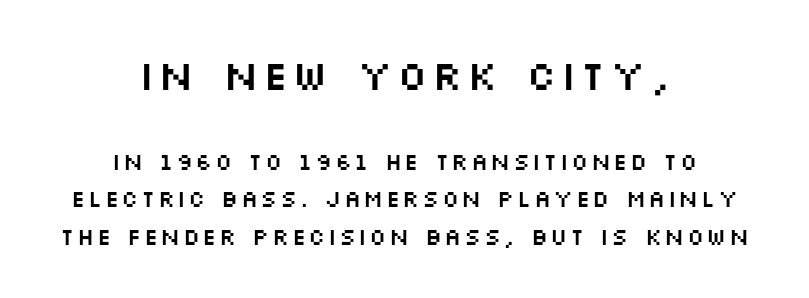
The image shows 41 px wide sans-serif type, upright; set centered, normal line spacing (1.62x), not underlined; the first (top) block is 1.78x larger; medium stroke contrast and a large x-height.
